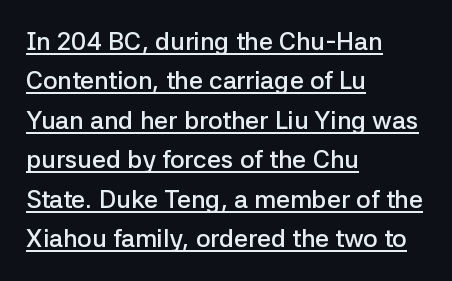
Whoever set this chose a conventional vertical rhythm. This sample uses an upright cut, with every glyph sitting square on the baseline. The paragraph shown leans on its left margin. The lettering is marked with a stroke running underneath it. The letters are semibold — heavier than regular but short of a full bold.
